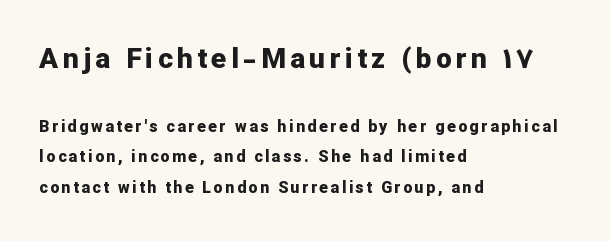
Q: Is the text bold? A: Yes.
Q: Is the text italic (slanted)? A: No, it is upright.
Q: Is the typeface a serif or a sans-serif typeface? A: Sans-serif.
Q: Is the text underlined? A: No.
Q: How is the paragraph aligned? A: Left-aligned.
Q: Is the spacing between lines tight, normal or loose? A: Loose.
Q: Which block of text is set in a larger size, the first (top) or the second (bottom)? A: The first (top) one.
Q: Width (condensed, normal, or wide)? A: Normal.
Q: Stroke contrast? A: Low.
Q: x-height? A: Medium.
Q: Monospaced? A: No.
